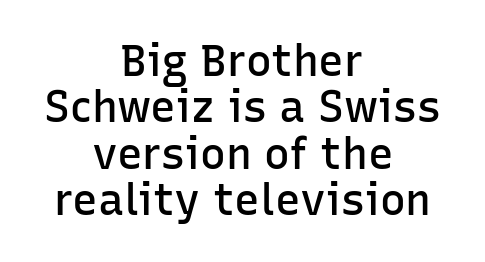
Style check: upright. Does the copy run flush right? No — it is centered line by line. The typesetting leans somewhat heavy: a semibold. The space beneath each line is pristine and unruled. Honestly, the rows look squashed on top of each other.
